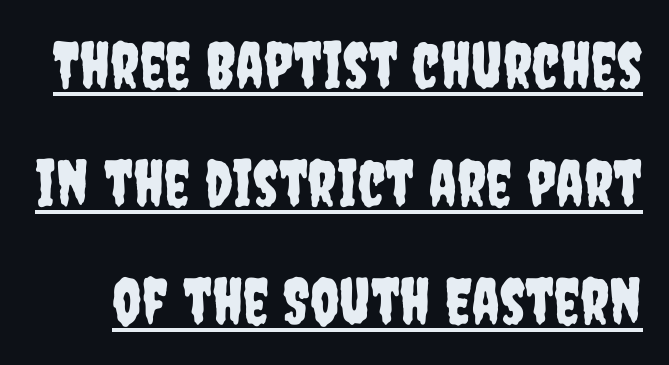
Does the lettering tilt? It doesn't — this is upright. These lines are rendered in a variable-pitch font. This sample uses a sans-serif face. The passage shown has conventional tracking throughout. Each line of the rendering has a horizontal stroke beneath the glyphs.
